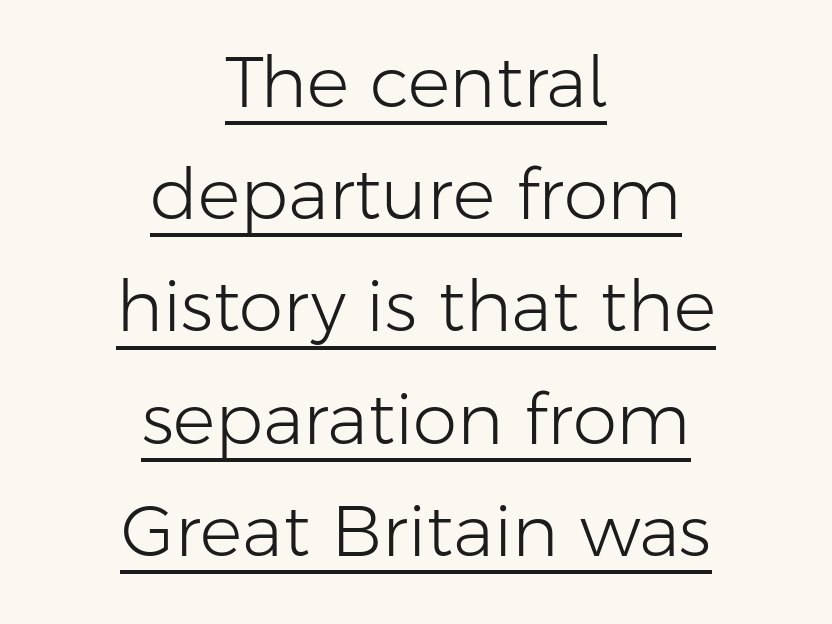
Q: Is the text bold? A: No.
Q: Is the text italic (slanted)? A: No, it is upright.
Q: Is the typeface a serif or a sans-serif typeface? A: Sans-serif.
Q: Is the text underlined? A: Yes.
Q: How is the paragraph aligned? A: Centered.
Q: Is the spacing between letters normal or unusually wide? A: Normal.
Q: Is the spacing between lines tight, normal or loose? A: Normal.
Q: Width (condensed, normal, or wide)? A: Normal.
Q: Stroke contrast? A: Low.
Q: x-height? A: Medium.
Q: Monospaced? A: No.
